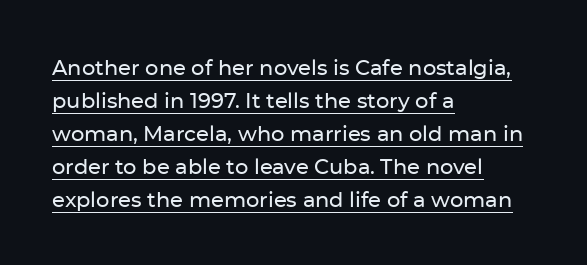
The image shows 21 px text type, upright; set left-aligned, normal line spacing (1.57x), normal letter spacing, underlined.
